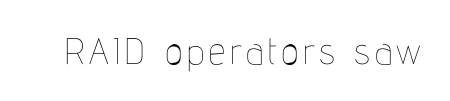
{"italic": "no", "bold": "no", "weight": "thin", "width": "condensed", "stroke_contrast": "low", "x_height": "medium", "monospaced": "no", "underline": "no", "glyph_px": 37}
